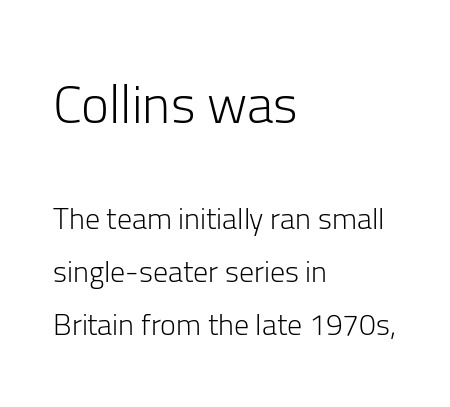
Q: Is the text bold? A: No.
Q: Is the text italic (slanted)? A: No, it is upright.
Q: Is the typeface a serif or a sans-serif typeface? A: Sans-serif.
Q: Is the text underlined? A: No.
Q: How is the paragraph aligned? A: Left-aligned.
Q: Is the spacing between letters normal or unusually wide? A: Normal.
Q: Which block of text is set in a larger size, the first (top) or the second (bottom)? A: The first (top) one.
Q: Width (condensed, normal, or wide)? A: Normal.
Q: Stroke contrast? A: Low.
Q: x-height? A: Medium.
Q: Monospaced? A: No.
